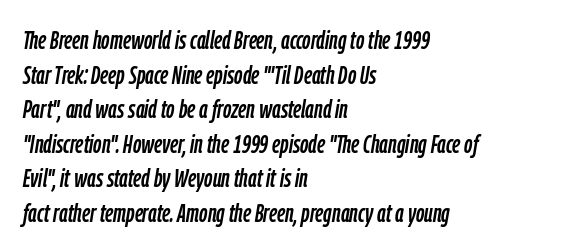
The image shows 26 px text type, italic (leaning right); set left-aligned, normal line spacing (1.33x), normal letter spacing, not underlined.
